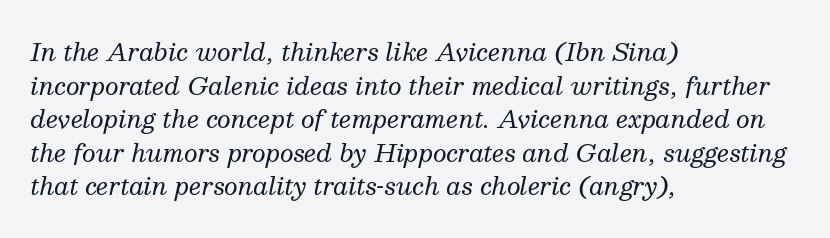
{"italic": "yes", "lean": "right", "slant_degrees": 13, "bold": "no", "underline": "no", "align": "left", "line_spacing": "normal", "line_spacing_ratio": 1.4, "letter_spacing": "normal", "letter_spacing_em": 0.0, "glyph_px": 24}
